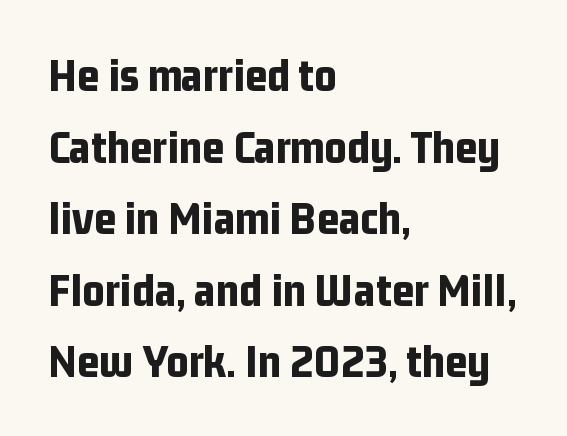
The image shows 48 px bold, condensed sans-serif type, upright; set left-aligned, normal line spacing (1.49x), normal letter spacing, not underlined; low stroke contrast and a medium x-height.
